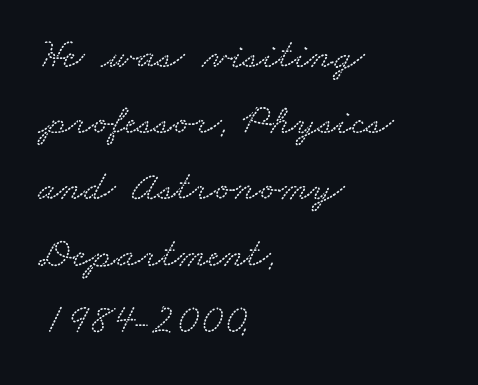
{"serif": "yes", "width": "wide", "stroke_contrast": "medium", "x_height": "small", "monospaced": "no", "underline": "no", "align": "left", "line_spacing": "normal", "line_spacing_ratio": 1.54, "letter_spacing": "normal", "letter_spacing_em": 0.0, "glyph_px": 43}
